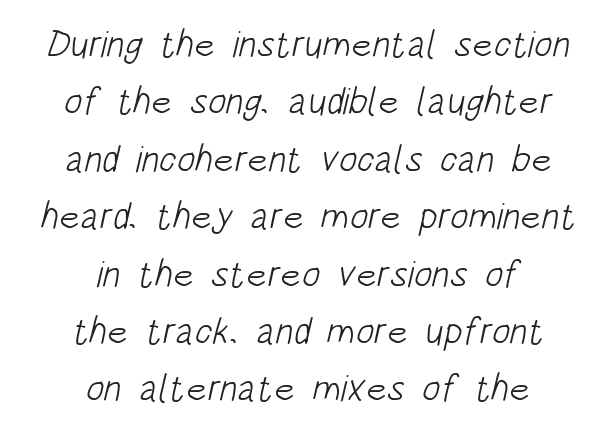
The face used here is rendered with its standard letterfit. Regarding serifs, this sample does without them. Weight: regular or lighter. The space beneath each line is pristine and unruled. The paragraph has two soft edges and a firm central axis.
